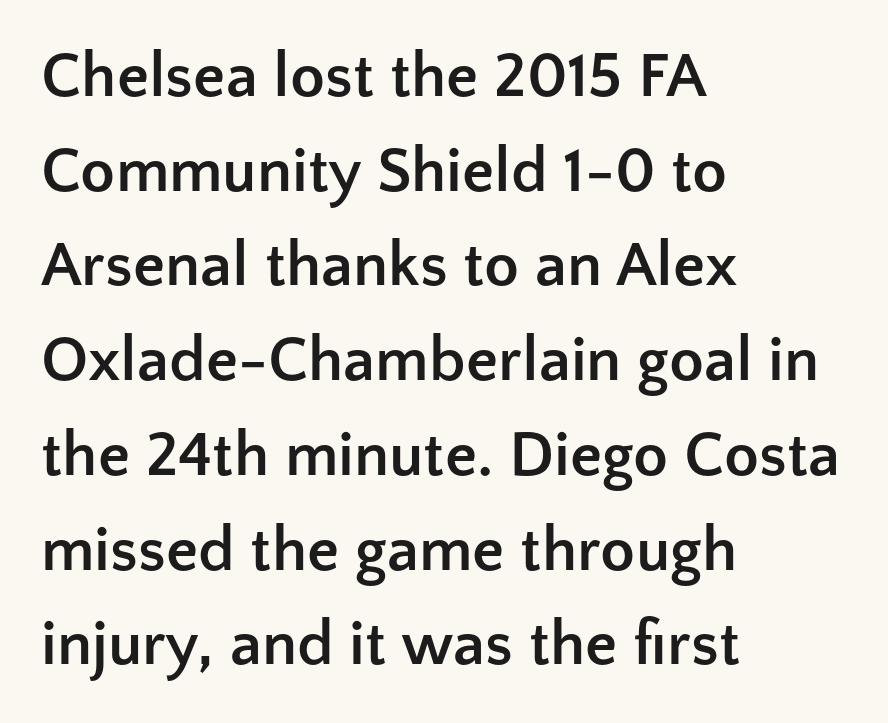
Q: Is the text bold? A: Yes.
Q: Is the text italic (slanted)? A: No, it is upright.
Q: Is the typeface a serif or a sans-serif typeface? A: Sans-serif.
Q: Is the text underlined? A: No.
Q: How is the paragraph aligned? A: Left-aligned.
Q: Is the spacing between letters normal or unusually wide? A: Normal.
Q: Is the spacing between lines tight, normal or loose? A: Normal.
Q: Width (condensed, normal, or wide)? A: Normal.
Q: Stroke contrast? A: Low.
Q: x-height? A: Medium.
Q: Monospaced? A: No.
